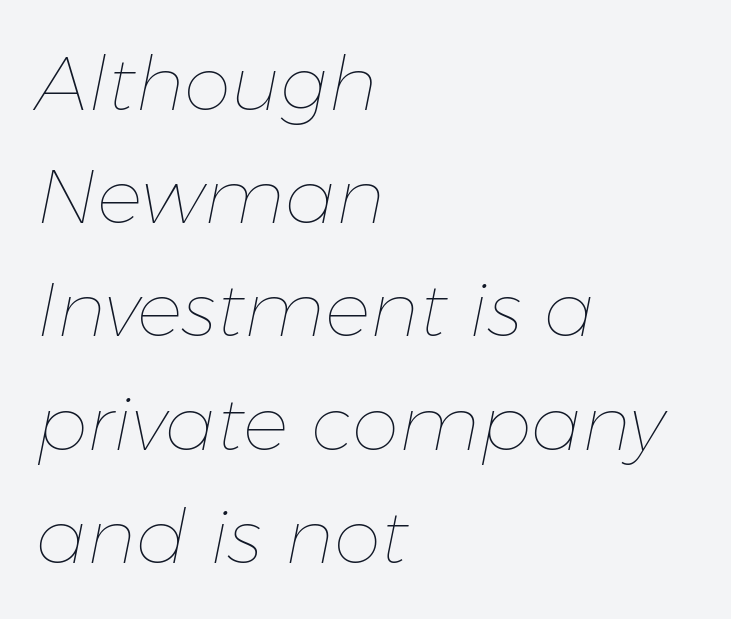
Characters are canted at an angle relative to the baseline's perpendicular. Character widths vary here, with narrow letters taking less room than wide ones. The passage shown stacks its lines at a standard gap. Students, note that the glyphs here touch the page at normal intervals. If you drew a ruler down the left edge, every line would touch it.
